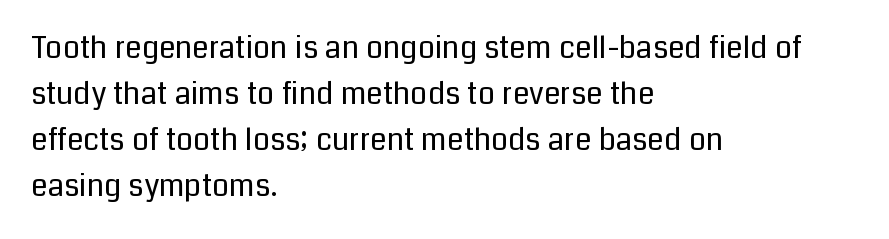
Q: Is the text bold? A: No.
Q: Is the text italic (slanted)? A: No, it is upright.
Q: Is the typeface a serif or a sans-serif typeface? A: Sans-serif.
Q: Is the text underlined? A: No.
Q: How is the paragraph aligned? A: Left-aligned.
Q: Is the spacing between letters normal or unusually wide? A: Normal.
Q: Is the spacing between lines tight, normal or loose? A: Normal.
Q: Width (condensed, normal, or wide)? A: Normal.
Q: Stroke contrast? A: Low.
Q: x-height? A: Medium.
Q: Monospaced? A: No.
